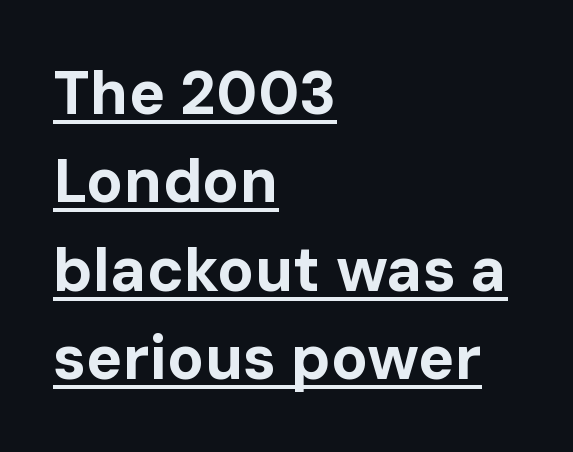
The image shows 61 px bold sans-serif type, upright; set left-aligned, normal line spacing (1.45x), normal letter spacing, underlined; low stroke contrast and a medium x-height.
